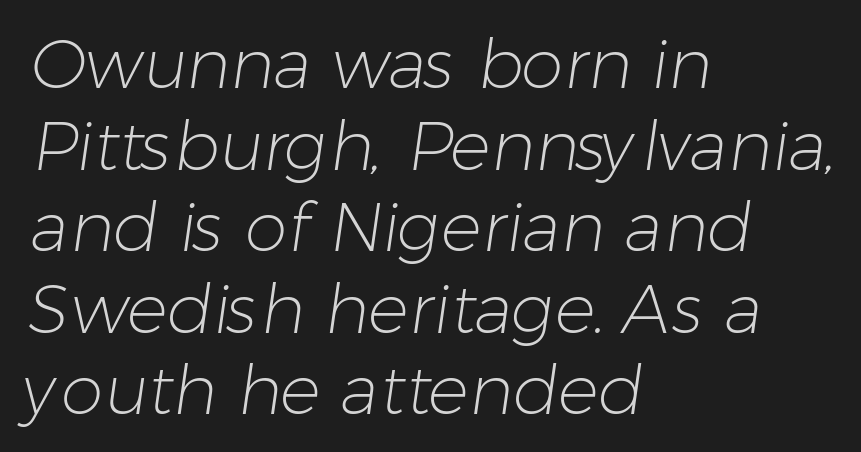
The image shows 68 px light sans-serif type; set left-aligned, line spacing 1.2x, normal letter spacing, not underlined; low stroke contrast and a medium x-height.
